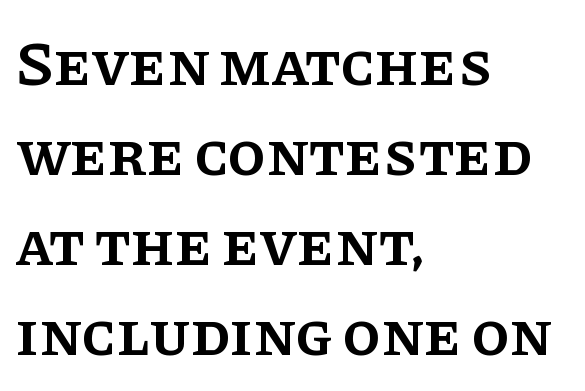
The typesetter chose a ragged-right arrangement here. Rendered with straight, roman letterforms. Each letter keeps its own natural width here, so spacing adapts to shape. The leading is moderate, giving the passage an even texture. Underline: absent. The passage shown has conventional tracking throughout.
